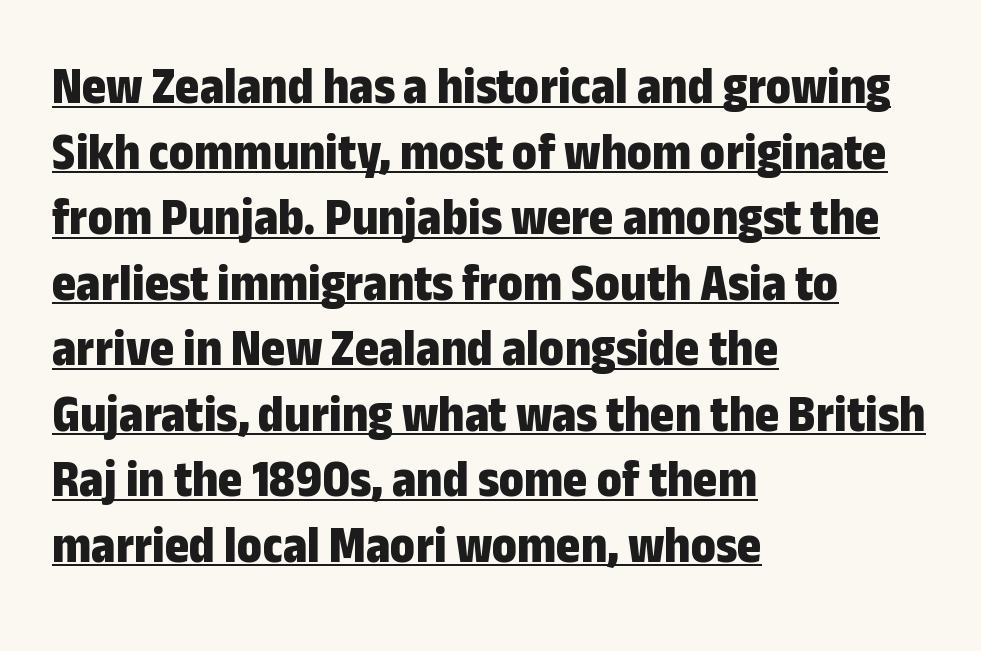
The image shows 52 px bold, condensed sans-serif type, upright; set left-aligned, normal line spacing (1.26x), normal letter spacing, underlined; low stroke contrast and a medium x-height.
